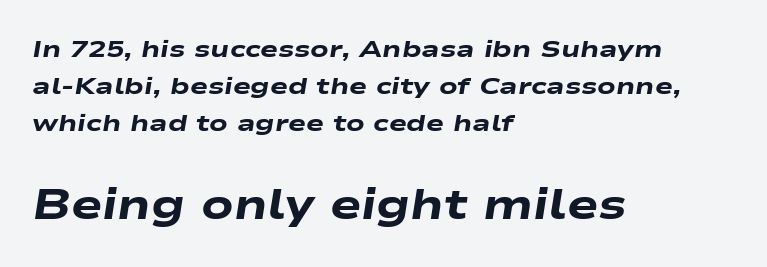
Q: Is the text bold? A: Yes.
Q: Is the text italic (slanted)? A: Yes, it leans right by about 9 degrees.
Q: Is the text underlined? A: No.
Q: How is the paragraph aligned? A: Left-aligned.
Q: Is the spacing between letters normal or unusually wide? A: Normal.
Q: Is the spacing between lines tight, normal or loose? A: Normal.
Q: Which block of text is set in a larger size, the first (top) or the second (bottom)? A: The second (bottom) one.
Q: Width (condensed, normal, or wide)? A: Wide.
Q: Stroke contrast? A: Low.
Q: x-height? A: Medium.
Q: Monospaced? A: No.
